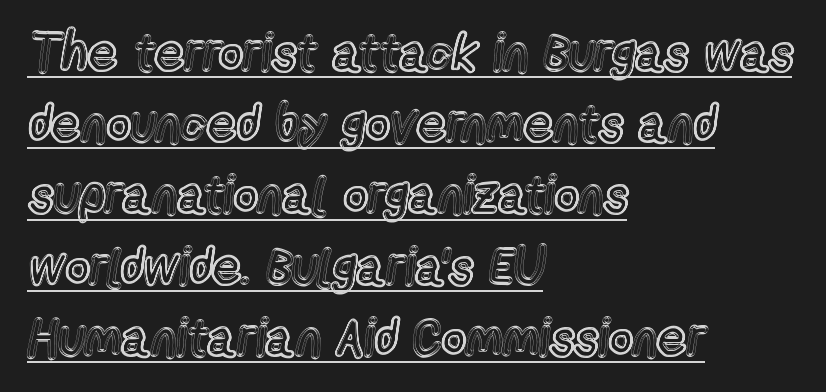
{"width": "condensed", "x_height": "medium", "monospaced": "no", "underline": "yes", "align": "left", "line_spacing": "normal", "line_spacing_ratio": 1.37, "letter_spacing": "normal", "letter_spacing_em": 0.0, "glyph_px": 52}
